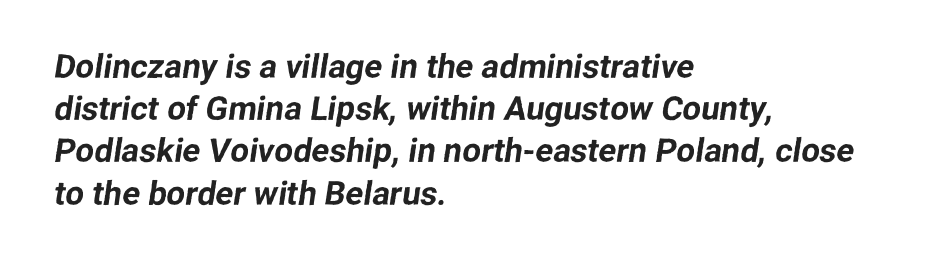
The image shows 33 px sans-serif type; set left-aligned, normal line spacing (1.28x), normal letter spacing, not underlined; low stroke contrast and a medium x-height.
